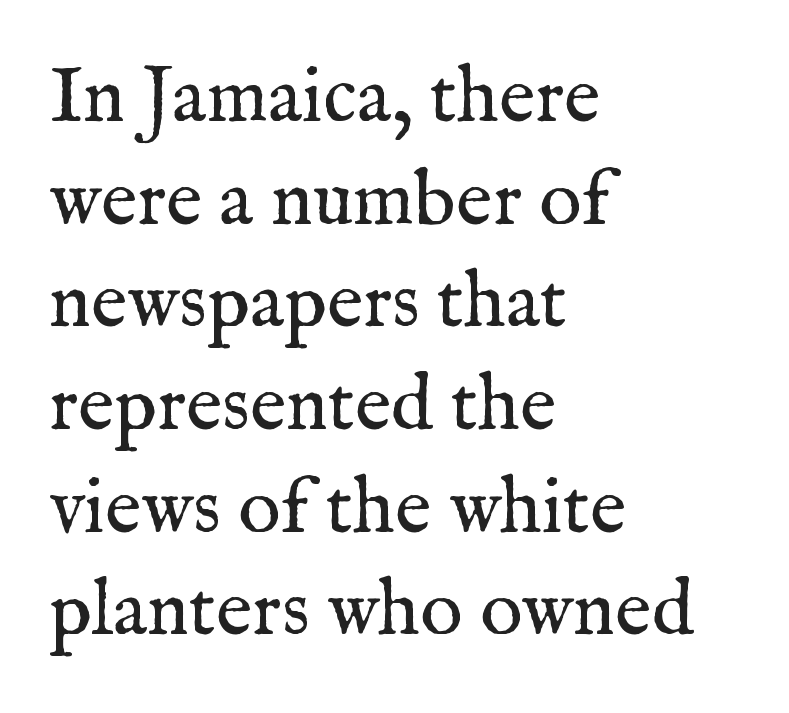
Nothing heavy about these letters — not bold at all. The tracking reads as untouched default to a designer's eye. Successive baselines arrive at the customary interval. Honestly, there is no underline to notice here at all.
